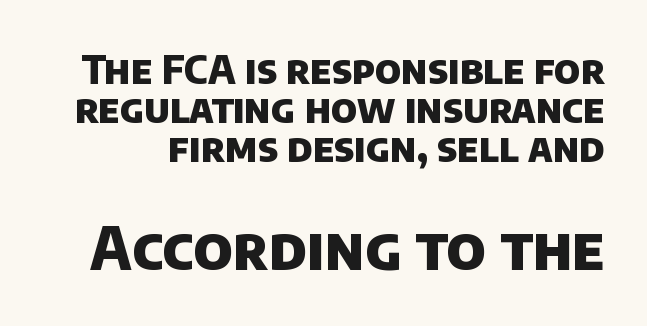
{"serif": "no", "bold": "yes", "weight": "heavy", "width": "normal", "stroke_contrast": "low", "x_height": "large", "monospaced": "no", "underline": "no", "line_spacing": "tight", "line_spacing_ratio": 0.98, "letter_spacing": "normal", "letter_spacing_em": 0.0, "larger_block": "second", "size_ratio": 1.5, "glyph_px": 60}
